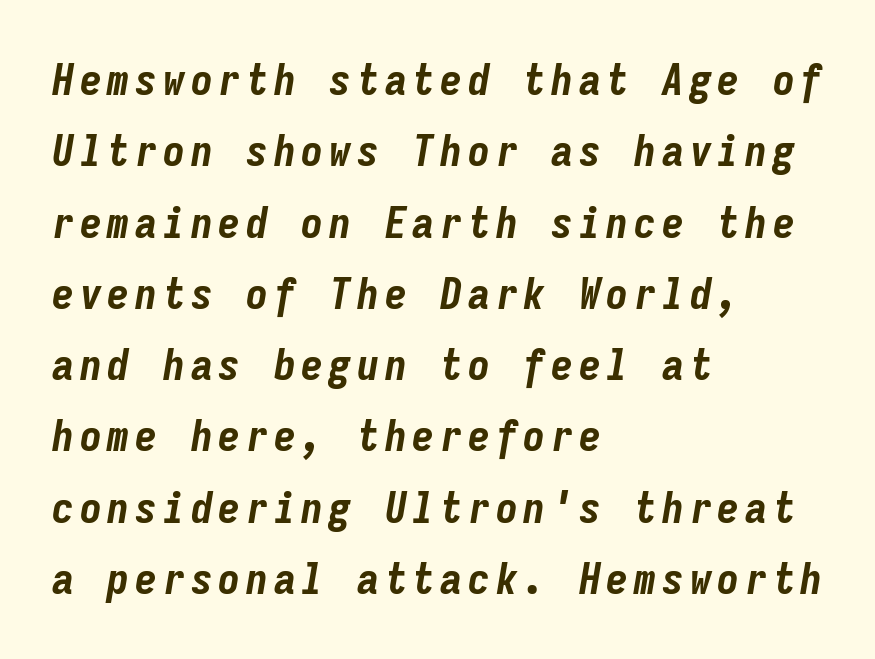
{"italic": "yes", "lean": "right", "slant_degrees": 9, "bold": "yes", "weight": "bold", "width": "condensed", "stroke_contrast": "low", "x_height": "medium", "monospaced": "yes", "underline": "no", "align": "left", "line_spacing": "normal", "line_spacing_ratio": 1.62, "glyph_px": 44}
